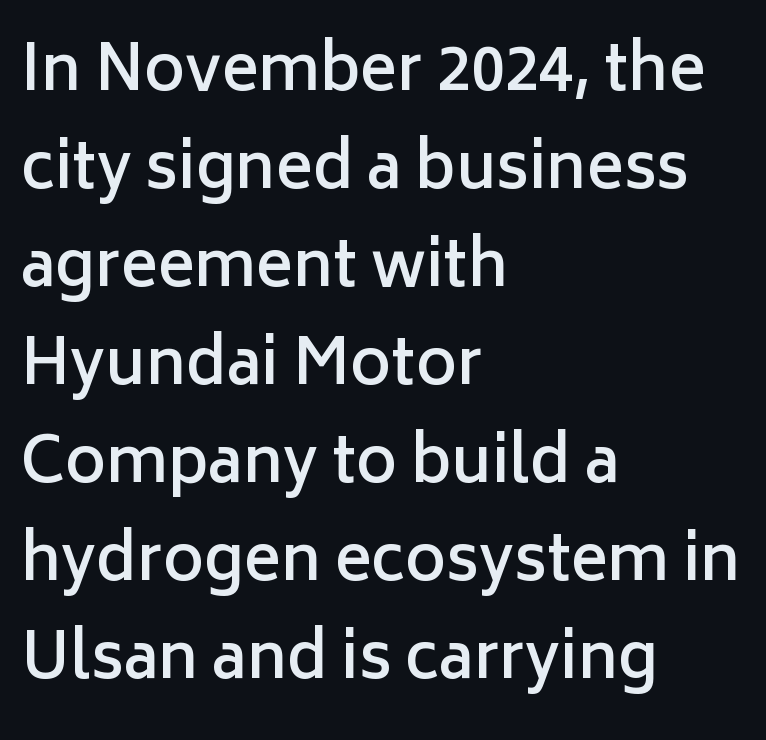
Q: Is the text bold? A: Semi-bold.
Q: Is the text italic (slanted)? A: No, it is upright.
Q: Is the typeface a serif or a sans-serif typeface? A: Sans-serif.
Q: Is the text underlined? A: No.
Q: How is the paragraph aligned? A: Left-aligned.
Q: Is the spacing between letters normal or unusually wide? A: Normal.
Q: Is the spacing between lines tight, normal or loose? A: Normal.
Q: Width (condensed, normal, or wide)? A: Normal.
Q: Stroke contrast? A: Low.
Q: x-height? A: Medium.
Q: Monospaced? A: No.
